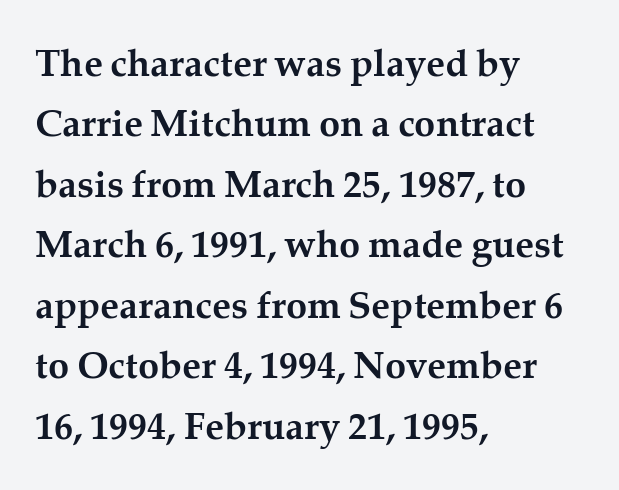
{"serif": "yes", "italic": "no", "bold": "yes", "weight": "semibold", "width": "normal", "stroke_contrast": "medium", "x_height": "medium", "monospaced": "no", "underline": "no", "align": "left", "line_spacing": "normal", "line_spacing_ratio": 1.59, "letter_spacing": "normal", "letter_spacing_em": 0.0, "glyph_px": 38}
